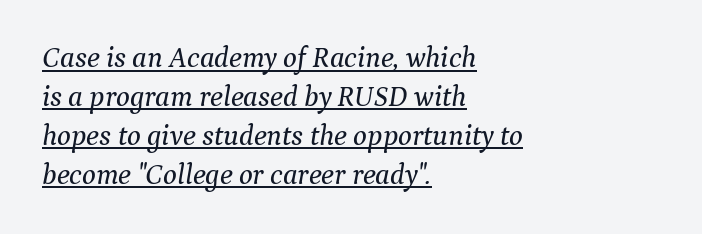
The rendering uses the underline text-decoration. Would a proofreader flag this as italicized? Yes. These lines are rendered in a variable-pitch font. Small tapered or slab feet sit at the stroke ends, so this counts as serif. This sample is left-justified, so line endings fall wherever the words run out. Whoever set this chose a conventional vertical rhythm.
